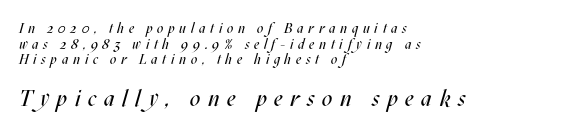
The setting favours the left margin, as ordinary paragraphs usually do. The font's italic variant was chosen for this text. These two chunks differ in scale, with the bottom chunk taking the larger measure. Vertically, the passage feels compressed, each row crowding the next.
